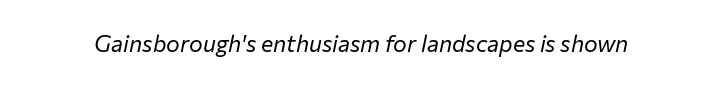
Each stroke keeps to a modest, everyday thickness or less. In terms of posture, this sample is oblique. Honestly, there is no underline to notice here at all. The horizontal fit of the characters is conventional and even.
